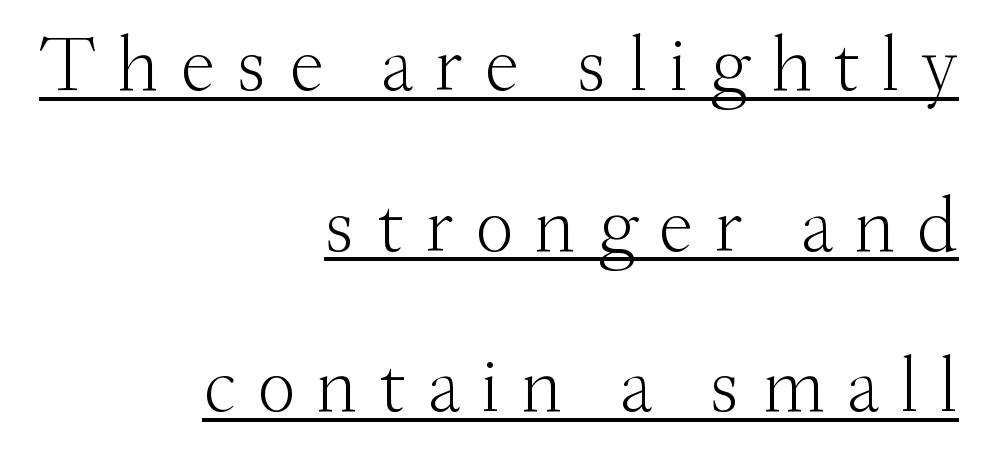
The image shows 78 px light serif type, upright; set right-aligned, loose line spacing (2.06x), unusually wide letter spacing (+0.27 em), underlined; medium stroke contrast and a small x-height.
